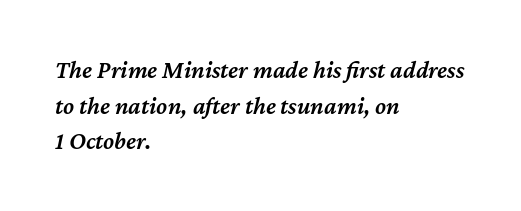
Q: Is the text bold? A: Semi-bold.
Q: Is the text italic (slanted)? A: Yes, it leans right by about 12 degrees.
Q: Is the text underlined? A: No.
Q: How is the paragraph aligned? A: Left-aligned.
Q: Is the spacing between letters normal or unusually wide? A: Normal.
Q: Is the spacing between lines tight, normal or loose? A: Normal.
